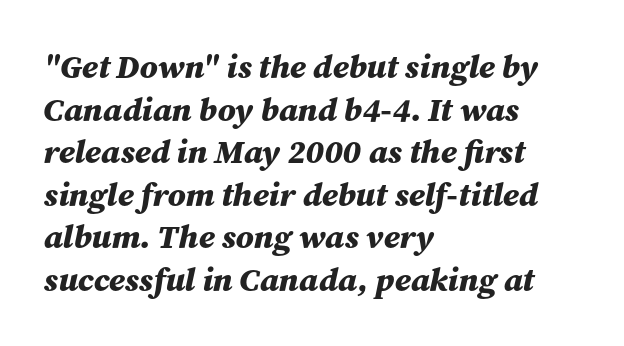
{"italic": "yes", "lean": "right", "slant_degrees": 12, "bold": "yes", "weight": "bold", "width": "normal", "stroke_contrast": "medium", "x_height": "medium", "monospaced": "no", "underline": "no", "align": "left", "line_spacing": "normal", "line_spacing_ratio": 1.29, "letter_spacing": "normal", "letter_spacing_em": 0.0, "glyph_px": 33}
